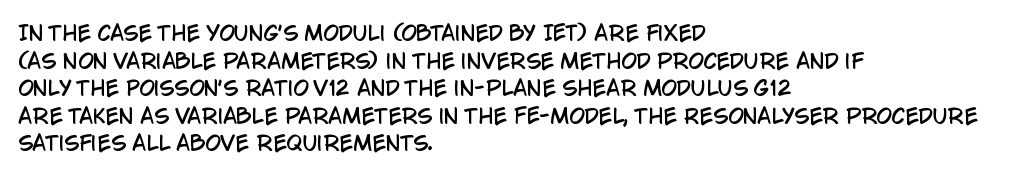
{"italic": "no", "underline": "no", "align": "left", "line_spacing": "normal", "line_spacing_ratio": 1.38, "letter_spacing": "normal", "letter_spacing_em": 0.0, "glyph_px": 20}
